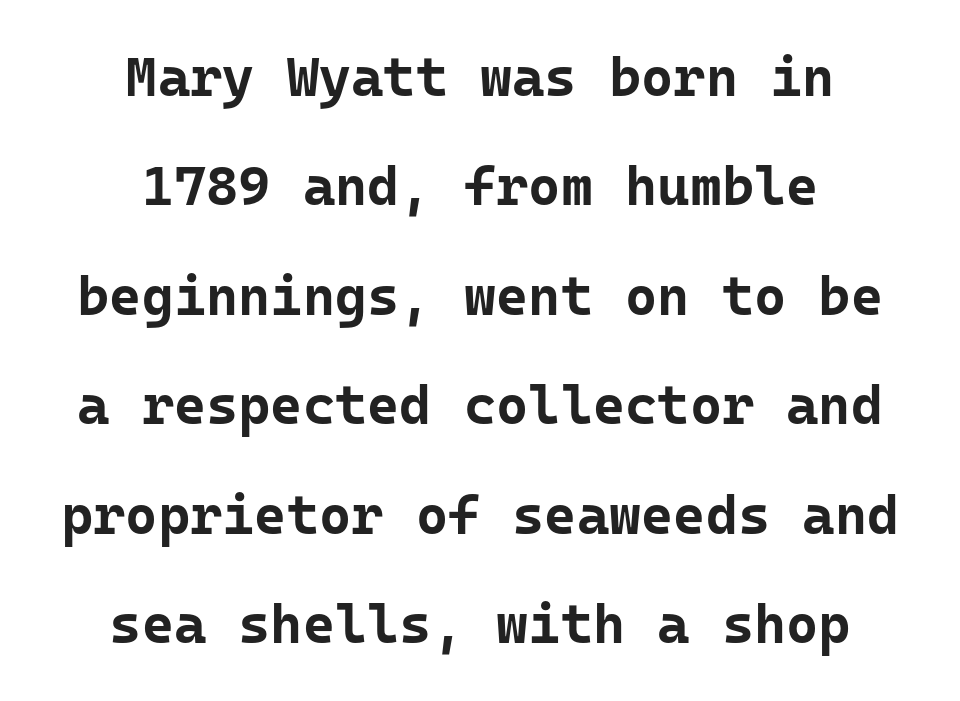
Students, this is bold: see how much ink each stroke carries. Plain, unruled lines of type. Monospaced: the letters line up in strict vertical columns. Tracking value appears to be zero — textbook default spacing. Casual observation: everything's sitting right in the middle. Posture: vertical.
